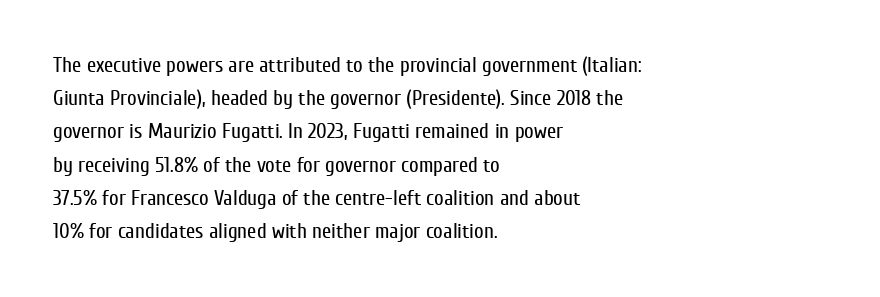
{"italic": "no", "bold": "no", "underline": "no", "align": "left", "line_spacing": "normal", "line_spacing_ratio": 1.58, "letter_spacing": "normal", "letter_spacing_em": 0.0, "glyph_px": 21}
